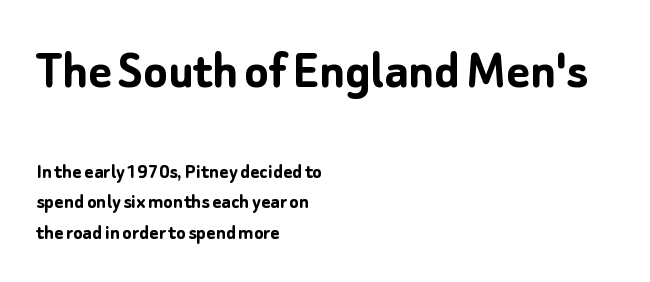
The glyphs are unaccompanied by any horizontal stroke below them. Varying glyph widths throughout — classic text-font behaviour. Vertical spacing — default. Plenty of ink on the page — the face is bold.
